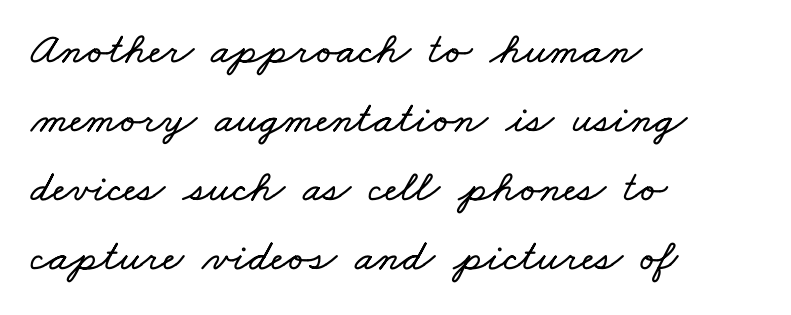
{"width": "wide", "stroke_contrast": "low", "x_height": "small", "monospaced": "no", "underline": "no", "align": "left", "line_spacing": "normal", "line_spacing_ratio": 1.53, "letter_spacing": "normal", "letter_spacing_em": 0.0, "glyph_px": 45}
